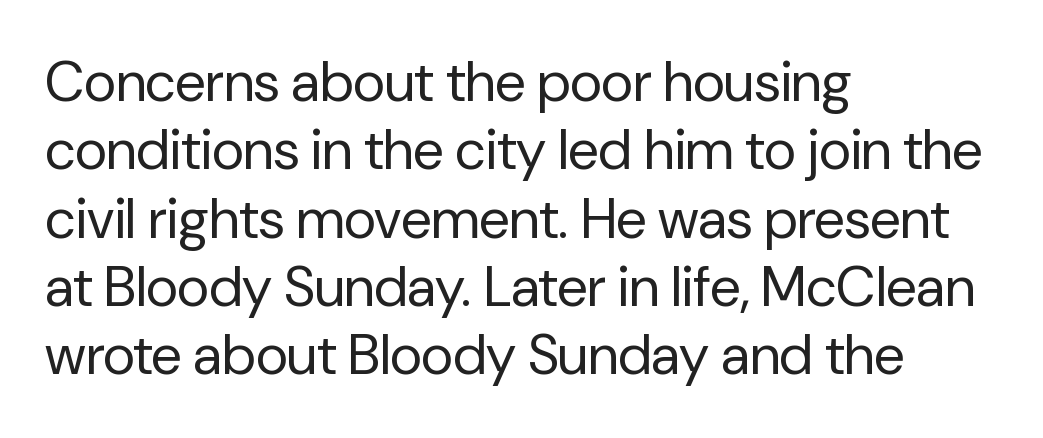
The image shows 56 px regular-weight sans-serif type, upright; set left-aligned, line spacing 1.22x, normal letter spacing, not underlined; low stroke contrast and a medium x-height.
